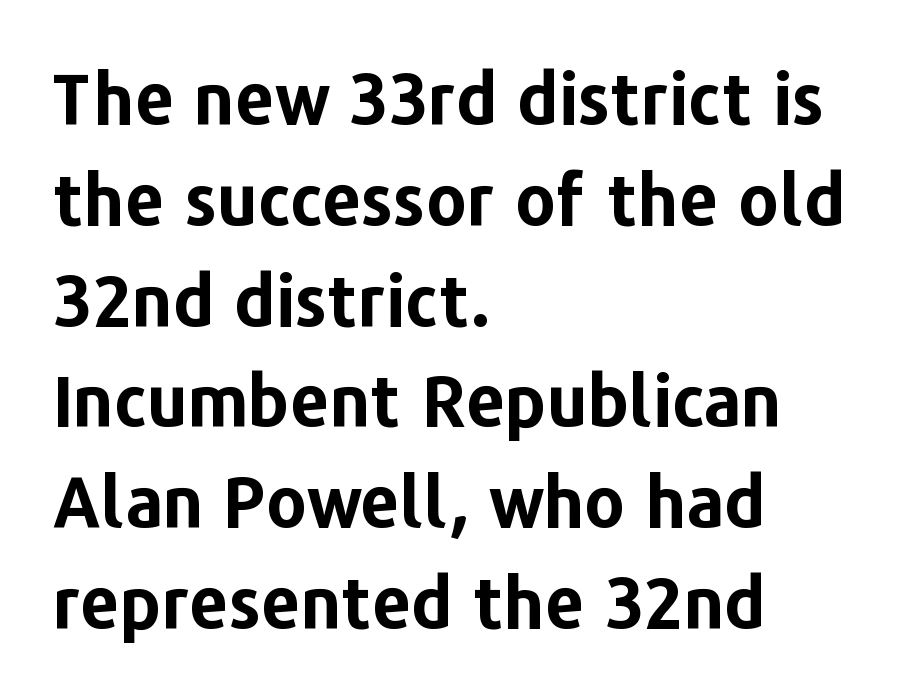
Has an underline been added? It has not. It's the straight-up-and-down kind of type. Thick stems and heavy bowls — unmistakably bold. Looks like regular typesetting: each glyph gets only the width it needs. In terms of letterspacing, this is plain default setting.
